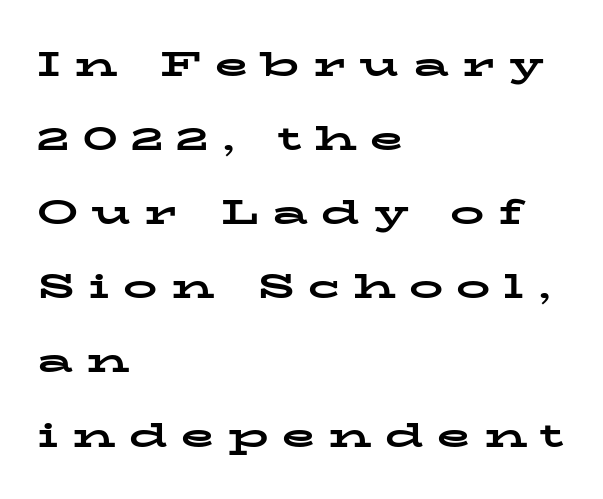
The image shows 34 px bold, wide serif type, upright; set left-aligned, loose line spacing (2.18x), unusually wide letter spacing (+0.4 em), not underlined; low stroke contrast and a medium x-height.
